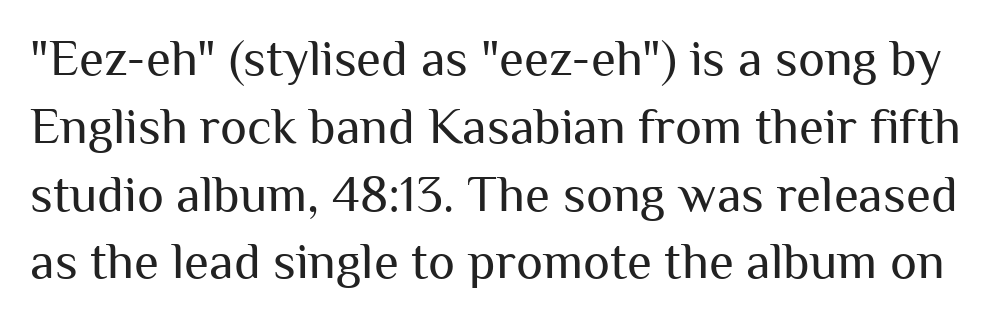
Students, note that the glyphs here touch the page at normal intervals. Evenly set lines give the paragraph a standard silhouette. The letters advance in unequal steps, a hallmark of proportional type. Check where the strokes stop: nothing finishes them off — pure sans.
